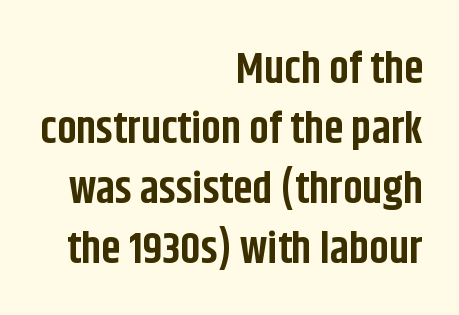
The face used here is proportionally spaced, like ordinary book or web type. Rows of type keep a routine distance in the vertical direction. Beneath every word, the page is bare. Does the lettering tilt? It doesn't — this is upright. Heavy, bold letterforms. The compositor pushed each line to the right boundary.
